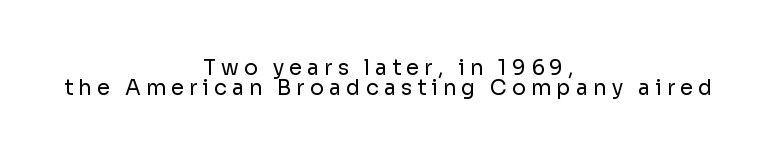
Q: Is the text bold? A: No.
Q: Is the text italic (slanted)? A: No, it is upright.
Q: Is the text underlined? A: No.
Q: How is the paragraph aligned? A: Centered.
Q: Is the spacing between letters normal or unusually wide? A: Unusually wide.
Q: Is the spacing between lines tight, normal or loose? A: Tight.
